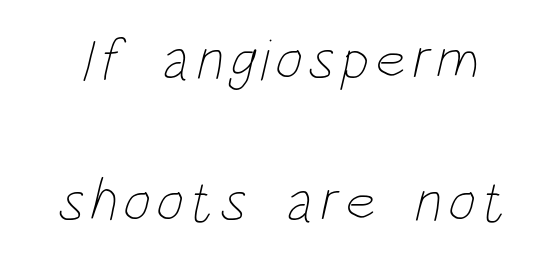
The image shows 59 px thin, condensed type; set loose line spacing (2.4x), not underlined; low stroke contrast and a large x-height.
